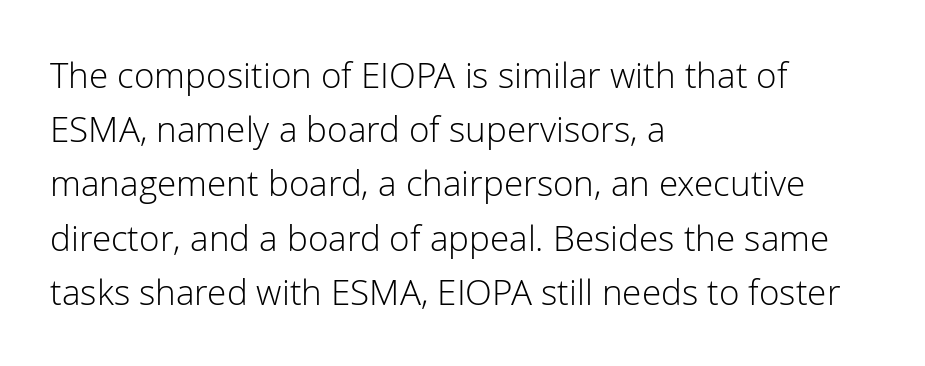
The image shows 35 px light sans-serif type, upright; set left-aligned, normal line spacing (1.55x), normal letter spacing, not underlined; low stroke contrast and a medium x-height.
